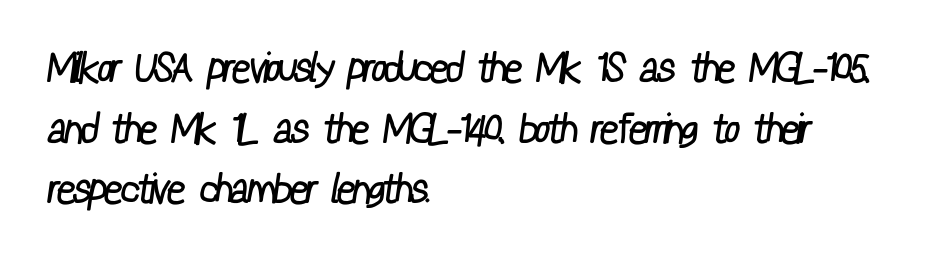
The image shows 41 px regular-weight, condensed sans-serif type; set left-aligned, normal line spacing (1.48x), normal letter spacing, not underlined; low stroke contrast and a medium x-height.
